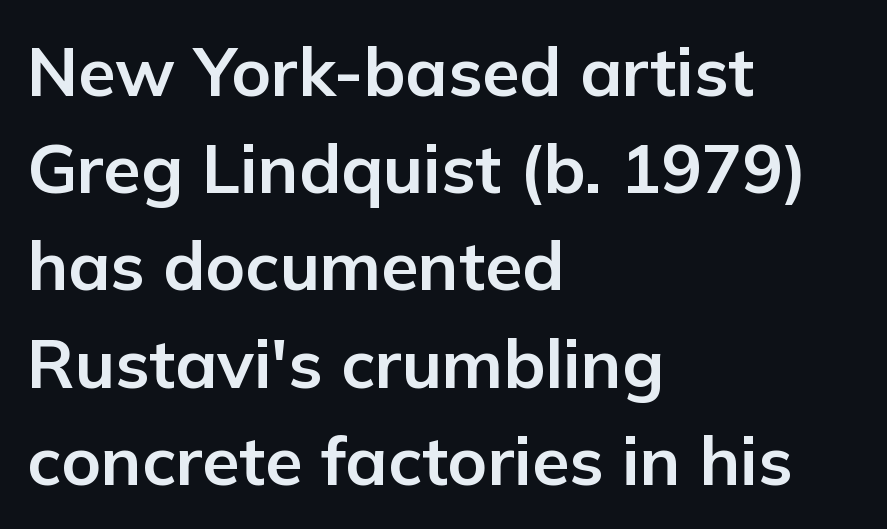
{"serif": "no", "italic": "no", "bold": "yes", "weight": "bold", "width": "normal", "stroke_contrast": "low", "x_height": "medium", "monospaced": "no", "underline": "no", "align": "left", "line_spacing": "normal", "line_spacing_ratio": 1.43, "letter_spacing": "normal", "letter_spacing_em": 0.0, "glyph_px": 68}
